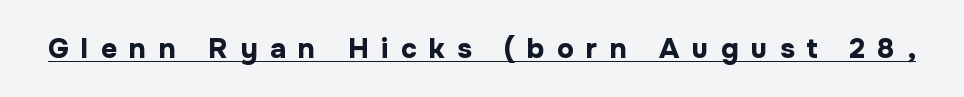
{"serif": "no", "italic": "no", "bold": "yes", "weight": "bold", "width": "normal", "stroke_contrast": "low", "x_height": "medium", "monospaced": "no", "underline": "yes", "letter_spacing": "wide", "letter_spacing_em": 0.44, "glyph_px": 28}
